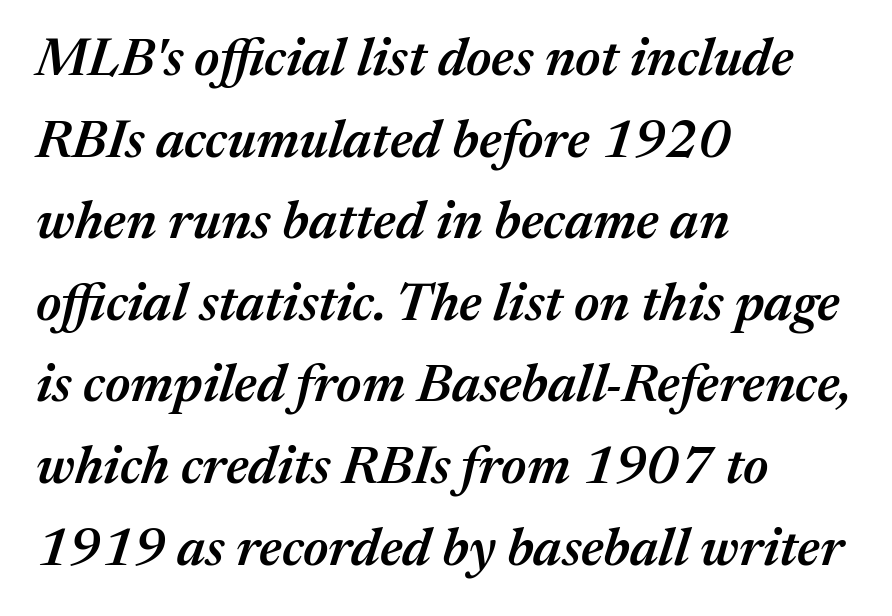
Underlining? Definitely not there. The axis of the letterforms is tilted away from vertical. Alignment: flush left. A typesetter would call this proportional, since set widths differ per character.
